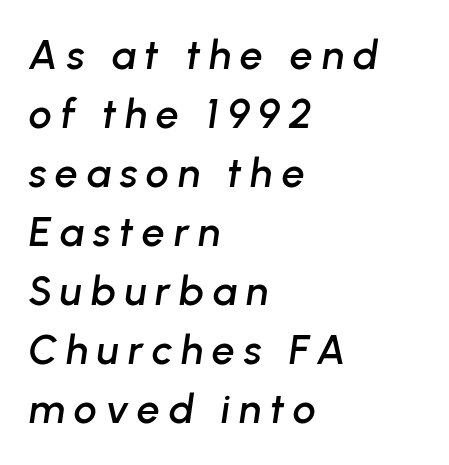
The image shows 41 px text type, italic (leaning right); set left-aligned, normal line spacing (1.44x), unusually wide letter spacing (+0.21 em), not underlined; low stroke contrast and a medium x-height.
